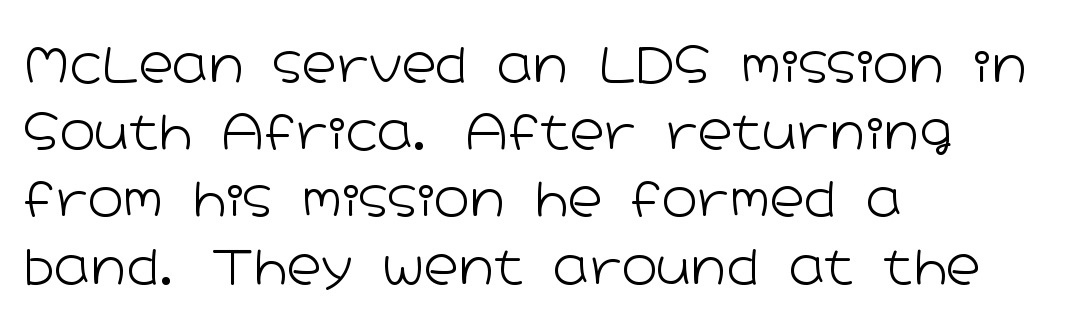
Q: Is the text bold? A: No.
Q: Is the text italic (slanted)? A: No, it is upright.
Q: Is the typeface a serif or a sans-serif typeface? A: Sans-serif.
Q: Is the text underlined? A: No.
Q: How is the paragraph aligned? A: Left-aligned.
Q: Is the spacing between letters normal or unusually wide? A: Normal.
Q: Is the spacing between lines tight, normal or loose? A: Normal.
Q: Width (condensed, normal, or wide)? A: Wide.
Q: Stroke contrast? A: Low.
Q: x-height? A: Medium.
Q: Monospaced? A: No.
